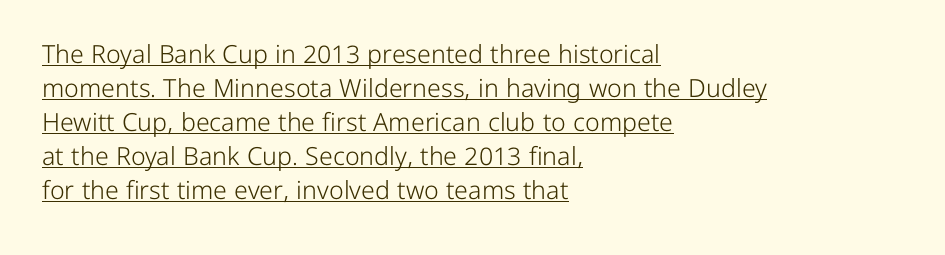
The image shows 25 px text type, upright; set left-aligned, normal line spacing (1.36x), normal letter spacing, underlined.
